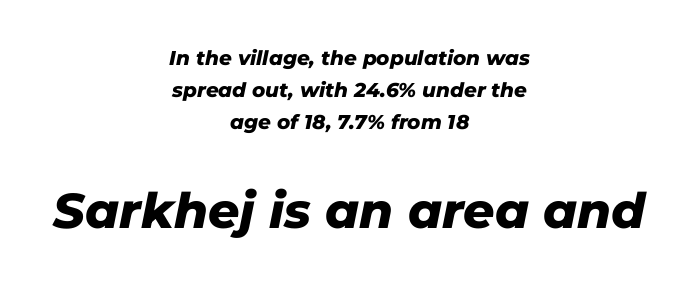
{"italic": "yes", "lean": "right", "slant_degrees": 11, "bold": "yes", "weight": "heavy", "width": "normal", "stroke_contrast": "low", "x_height": "medium", "monospaced": "no", "underline": "no", "align": "center", "line_spacing": "normal", "line_spacing_ratio": 1.6, "letter_spacing": "normal", "letter_spacing_em": 0.0, "larger_block": "second", "size_ratio": 2.45, "glyph_px": 49}
